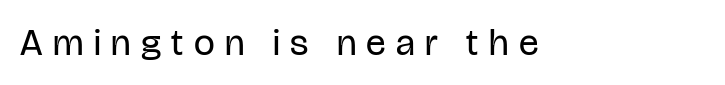
{"serif": "no", "italic": "no", "bold": "no", "weight": "regular", "width": "condensed", "stroke_contrast": "low", "x_height": "large", "monospaced": "no", "underline": "no", "letter_spacing": "wide", "letter_spacing_em": 0.28, "glyph_px": 37}
